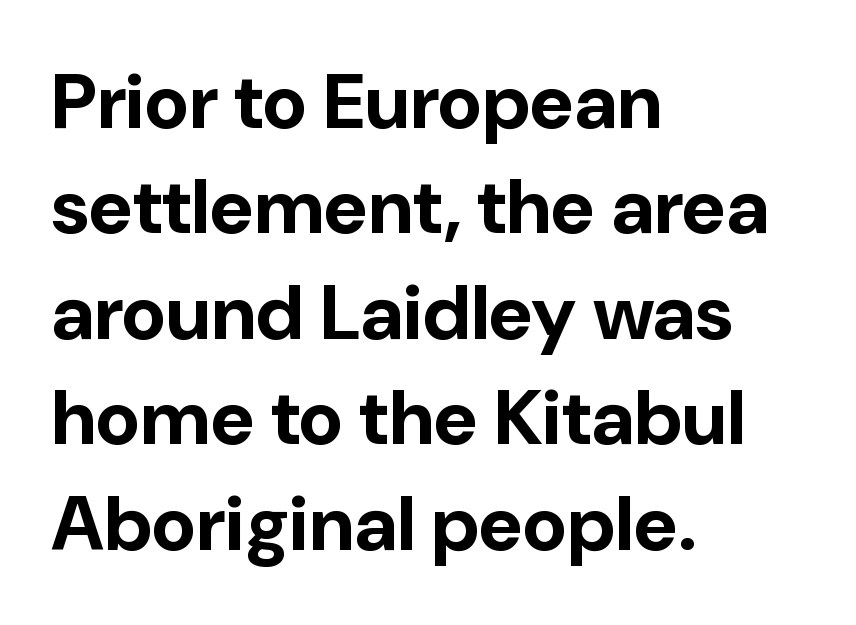
Q: Is the text bold? A: Yes.
Q: Is the text italic (slanted)? A: No, it is upright.
Q: Is the typeface a serif or a sans-serif typeface? A: Sans-serif.
Q: Is the text underlined? A: No.
Q: How is the paragraph aligned? A: Left-aligned.
Q: Is the spacing between letters normal or unusually wide? A: Normal.
Q: Is the spacing between lines tight, normal or loose? A: Normal.
Q: Width (condensed, normal, or wide)? A: Normal.
Q: Stroke contrast? A: Low.
Q: x-height? A: Medium.
Q: Monospaced? A: No.
